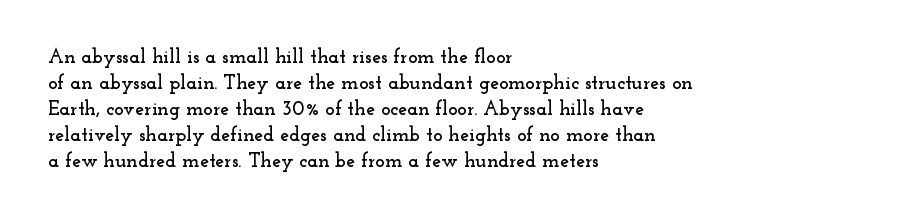
Q: Is the text italic (slanted)? A: No, it is upright.
Q: Is the text underlined? A: No.
Q: How is the paragraph aligned? A: Left-aligned.
Q: Is the spacing between letters normal or unusually wide? A: Normal.
Q: Is the spacing between lines tight, normal or loose? A: Normal.
